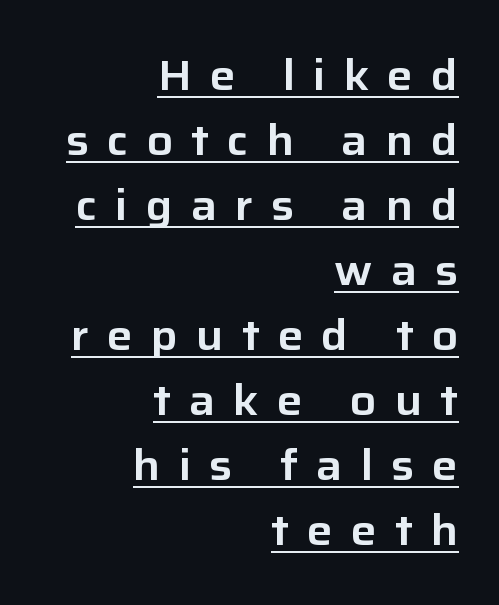
Quick note: underline on. Each letter keeps its own natural width here, so spacing adapts to shape. Tracking here is generous; glyphs stand well apart from one another. Are there feet on the stems? There aren't — it's a sans.
